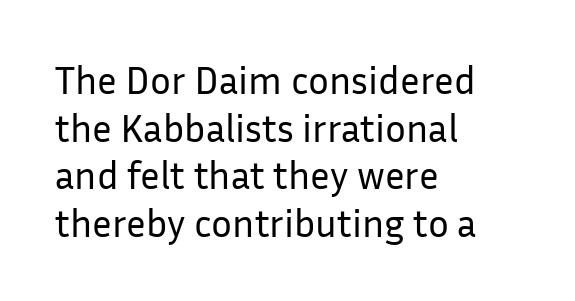
Q: Is the text bold? A: No.
Q: Is the text italic (slanted)? A: No, it is upright.
Q: Is the typeface a serif or a sans-serif typeface? A: Sans-serif.
Q: Is the text underlined? A: No.
Q: How is the paragraph aligned? A: Left-aligned.
Q: Is the spacing between letters normal or unusually wide? A: Normal.
Q: Width (condensed, normal, or wide)? A: Normal.
Q: Stroke contrast? A: Low.
Q: x-height? A: Medium.
Q: Monospaced? A: No.
